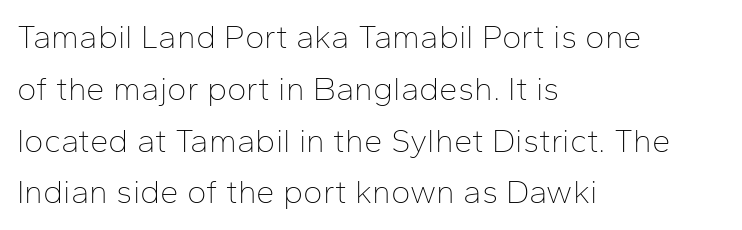
The lines sit at an ordinary, default distance from one another. You could call the tracking neutral — neither tight nor loose. If you drew a line through each stem, it would be perfectly vertical. Think of a printed novel: that variable character pitch is what you see here. This is sans-serif lettering, the kind often seen on screens and signage.
